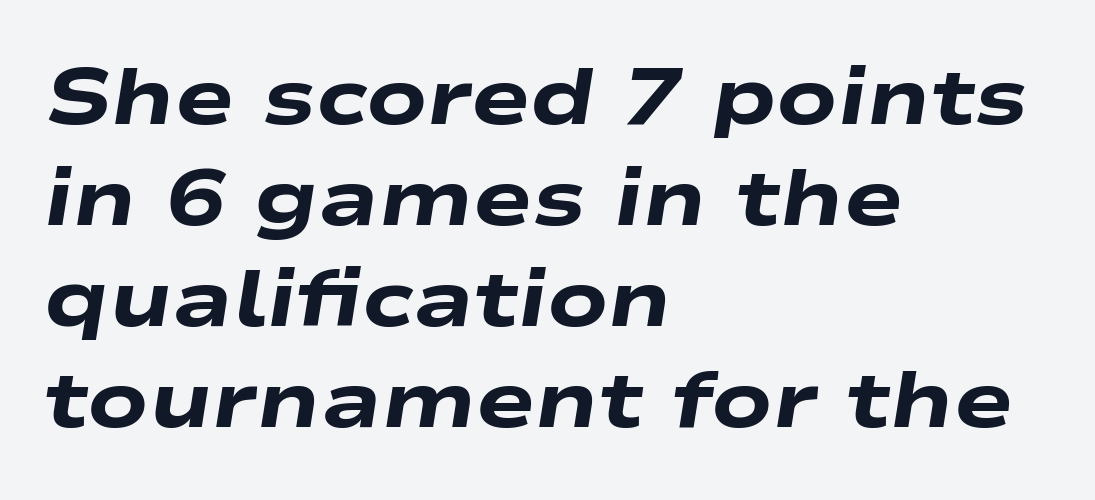
{"italic": "yes", "lean": "right", "slant_degrees": 9, "bold": "yes", "weight": "heavy", "width": "wide", "stroke_contrast": "low", "x_height": "medium", "monospaced": "no", "underline": "no", "align": "left", "line_spacing": "normal", "line_spacing_ratio": 1.28, "letter_spacing": "normal", "letter_spacing_em": 0.0, "glyph_px": 79}
